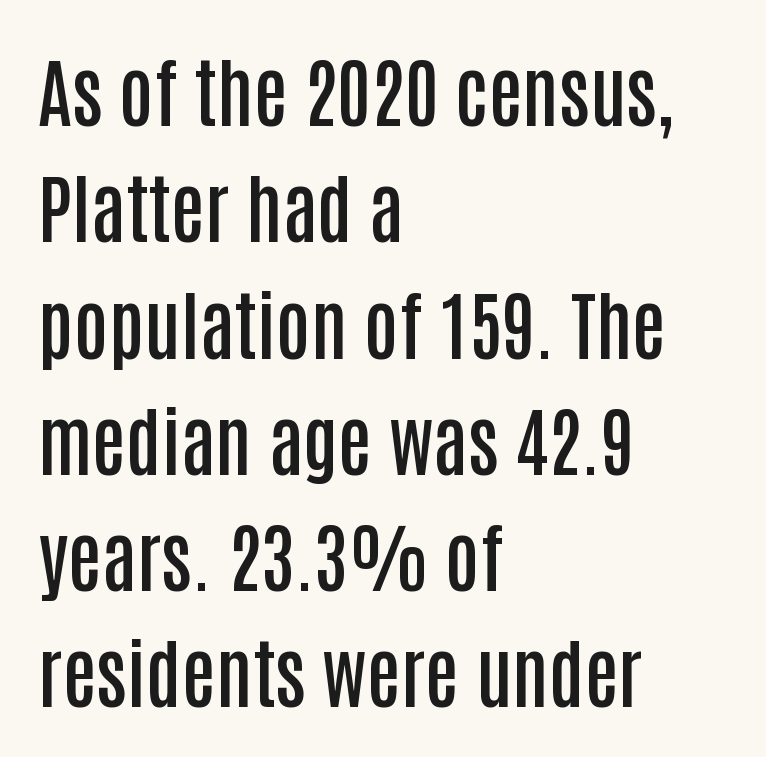
Q: Is the text bold? A: Semi-bold.
Q: Is the text italic (slanted)? A: No, it is upright.
Q: Is the typeface a serif or a sans-serif typeface? A: Sans-serif.
Q: Is the text underlined? A: No.
Q: How is the paragraph aligned? A: Left-aligned.
Q: Is the spacing between letters normal or unusually wide? A: Normal.
Q: Is the spacing between lines tight, normal or loose? A: Normal.
Q: Width (condensed, normal, or wide)? A: Condensed.
Q: Stroke contrast? A: Low.
Q: x-height? A: Large.
Q: Monospaced? A: No.
